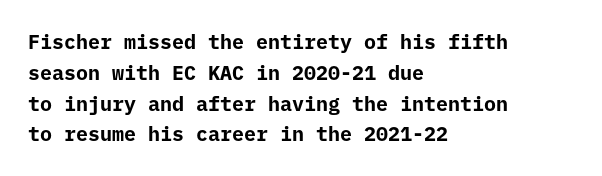
A student would call this left alignment; a typographer would say flush left, rag right. Any mark beneath the type? The region is blank. A dark, heavy texture on the line: the type is bold. The leading is moderate, giving the passage an even texture. The gaps between neighbouring characters are ordinary and unremarkable. The axis of the letterforms is exactly vertical.
